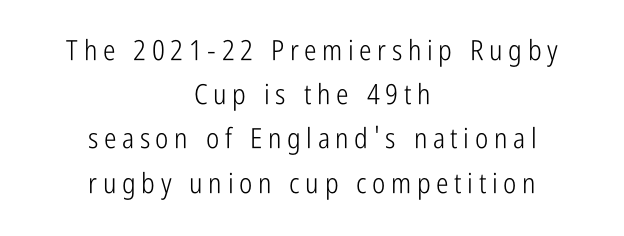
Q: Is the text bold? A: No.
Q: Is the text italic (slanted)? A: No, it is upright.
Q: Is the typeface a serif or a sans-serif typeface? A: Sans-serif.
Q: Is the text underlined? A: No.
Q: How is the paragraph aligned? A: Centered.
Q: Is the spacing between letters normal or unusually wide? A: Unusually wide.
Q: Is the spacing between lines tight, normal or loose? A: Normal.
Q: Width (condensed, normal, or wide)? A: Condensed.
Q: Stroke contrast? A: Low.
Q: x-height? A: Medium.
Q: Monospaced? A: No.
